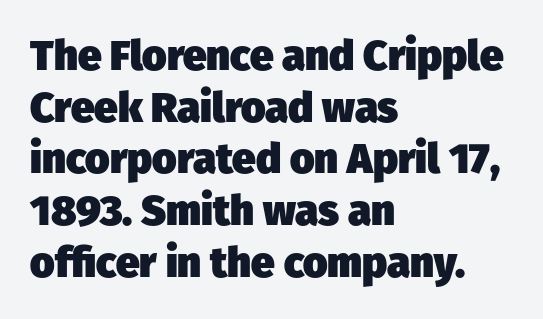
{"serif": "no", "bold": "yes", "weight": "heavy", "width": "normal", "stroke_contrast": "low", "x_height": "medium", "monospaced": "no", "underline": "no", "align": "left", "line_spacing_ratio": 1.23, "letter_spacing": "normal", "letter_spacing_em": 0.0, "glyph_px": 42}
